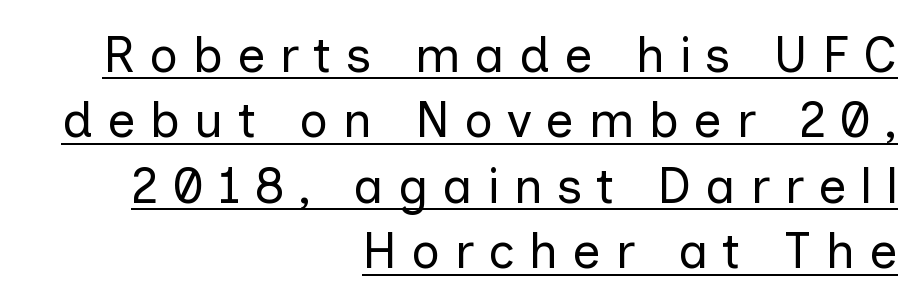
The image shows 50 px regular-weight sans-serif type, upright; set right-aligned, normal line spacing (1.31x), unusually wide letter spacing (+0.28 em), underlined; low stroke contrast and a medium x-height.
